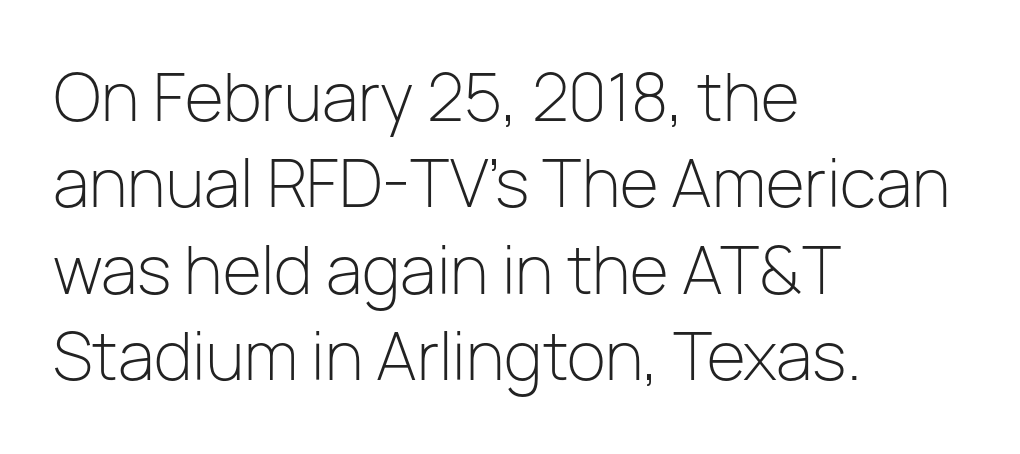
A normal amount of white space separates one row of letters from the next. Each letter keeps its own natural width here, so spacing adapts to shape. In terms of posture, this sample is upright. Note: no serifs on the glyphs. Compared with a centered layout, this one pins lines to the left instead.
